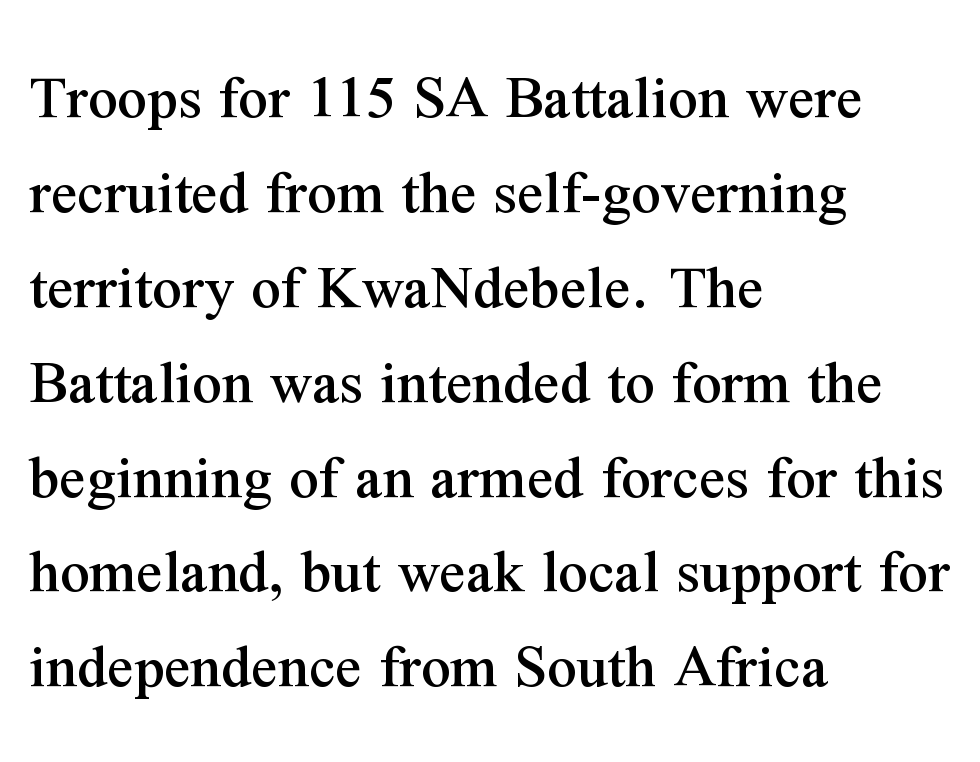
The image shows 65 px serif type, upright; set left-aligned, normal line spacing (1.46x), normal letter spacing, not underlined; medium stroke contrast and a medium x-height.
